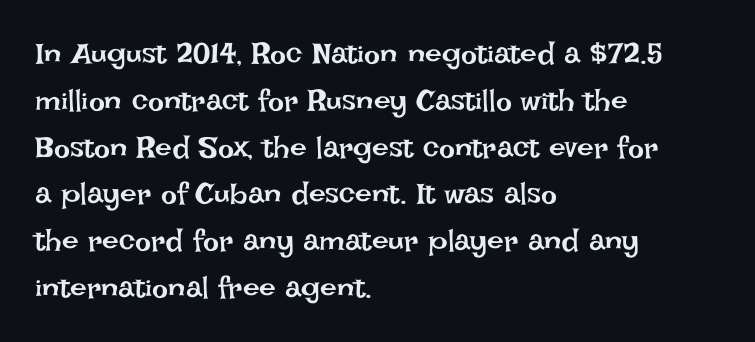
{"italic": "no", "bold": "no", "weight": "regular", "width": "normal", "stroke_contrast": "low", "x_height": "large", "monospaced": "no", "underline": "no", "align": "left", "line_spacing": "normal", "line_spacing_ratio": 1.56, "letter_spacing": "normal", "letter_spacing_em": 0.0, "glyph_px": 30}
